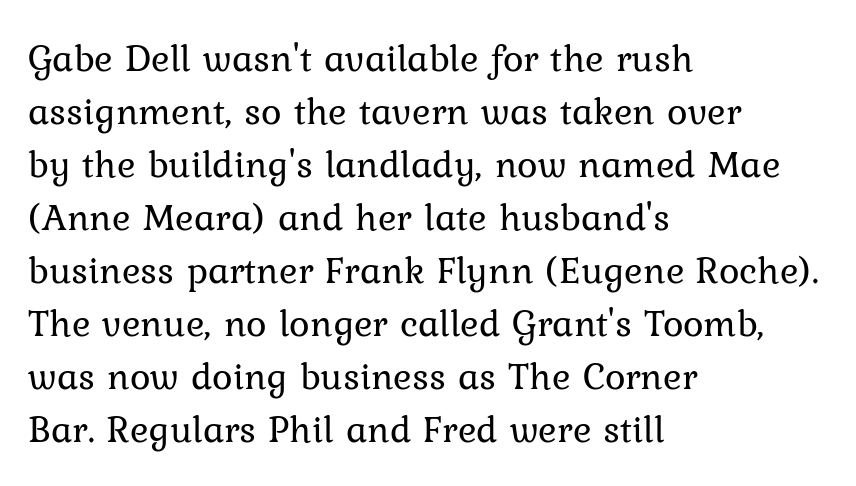
You can tell it's not italic because the verticals are truly vertical. These lines stack with their left ends in a neat column. Do the characters align in a grid? No, the font is proportional. Look at the bottom of the vertical strokes: they flare into serifs here. Students, note that the glyphs here touch the page at normal intervals.
